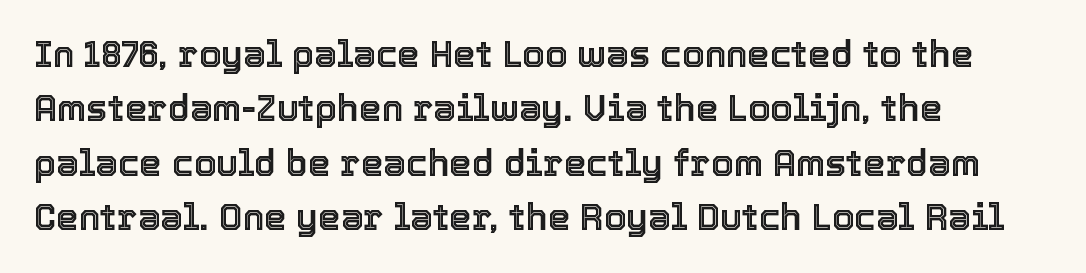
The zone under the glyphs is completely vacant. Horizontally, the lines are justified to the leading edge only. Italic: no, the glyphs are upright roman. Proportional: the letters do not fall into vertical columns. These lines sit exactly where default settings would place them. Does extra space separate the letters? No, they use regular spacing.
